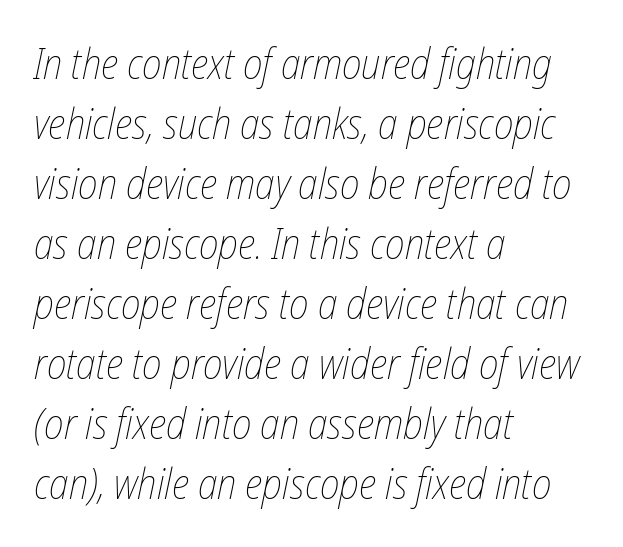
Leading: standard. The line texture is even and compact thanks to regular tracking. If you drew a line through each stem, it would be angled. Think of a printed novel: that variable character pitch is what you see here. The passage is arranged the way most books set body copy — flush left. The words here are not underlined.
